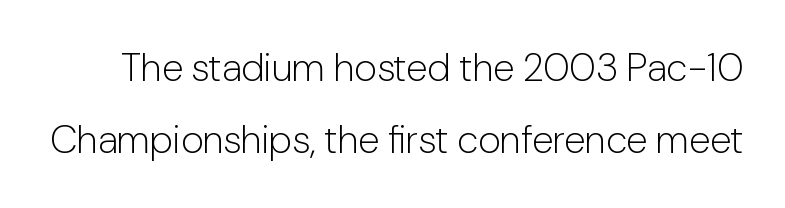
Stems and bowls with no extra thickness — not bold. The letters stand upright; this is a roman face. Check under the words: just untouched page. The passage shown is typed in a proportional face where columns would drift. This rendering employs a face without finishing strokes, i.e., a sans-serif.
